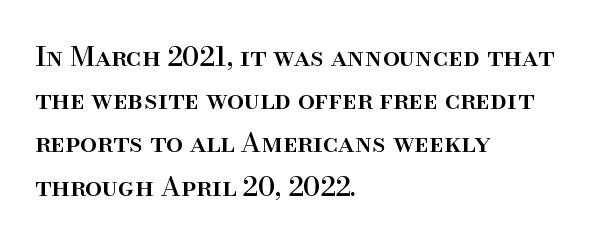
Anything drawn beneath the words? Only blank space. In terms of letterspacing, this is plain default setting. No italicization has been applied; the sample stays upright. The block of text has a typical density, with ordinary space between rows. Horizontal alignment here is leftward, the default for most running prose.
